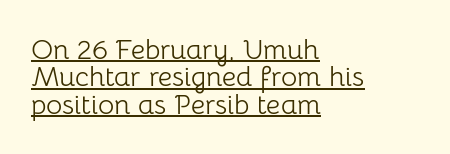
Grotesque or geometric, the face here clearly has no serifs. Here the glyphs are tracked normally, forming tight word shapes. The strokes carry an ordinary text weight at most. When letters stand straight like this, we call the style roman or upright. Rows of type sit shoulder to shoulder in the vertical direction. The rendered words wear a rule along their underside.
